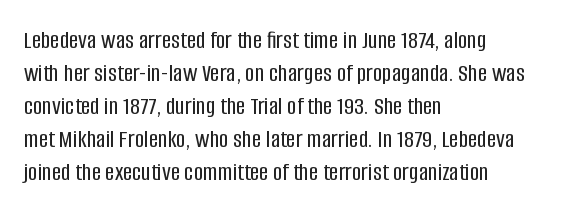
{"italic": "no", "underline": "no", "align": "left", "line_spacing": "normal", "line_spacing_ratio": 1.27, "letter_spacing": "normal", "letter_spacing_em": 0.0, "glyph_px": 26}
